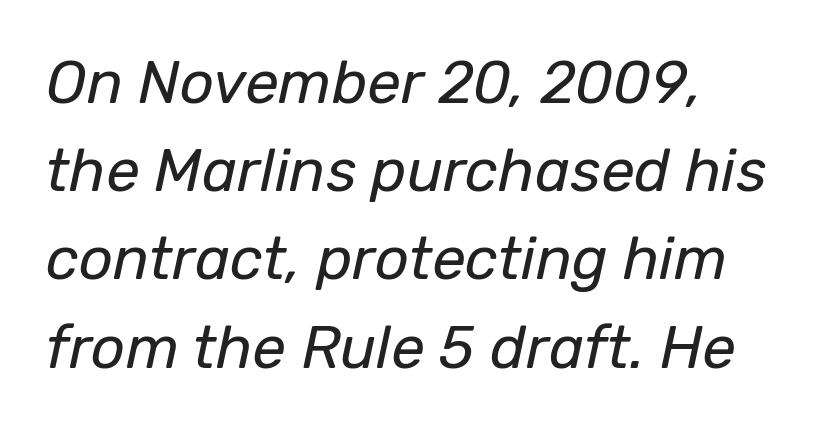
The strip under each line holds only bare page. Notice how the passage keeps a crisp vertical edge on the left only. The specimen reads as italic at a glance. Does extra space separate the letters? No, they use regular spacing.
